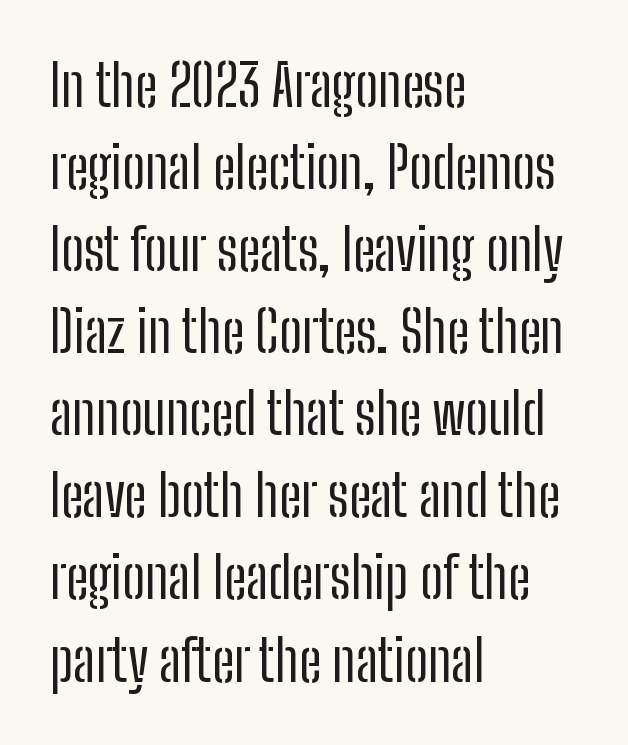
The image shows 57 px regular-weight, condensed sans-serif type, upright; set left-aligned, normal line spacing (1.44x), normal letter spacing, not underlined; low stroke contrast and a medium x-height.
